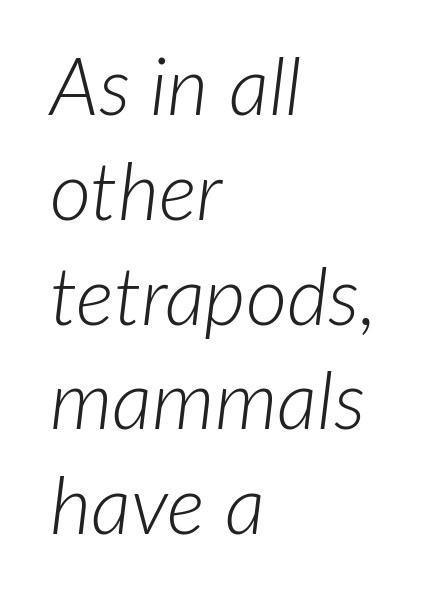
{"italic": "yes", "lean": "right", "slant_degrees": 7, "bold": "no", "weight": "light", "width": "normal", "stroke_contrast": "low", "x_height": "medium", "monospaced": "no", "underline": "no", "align": "left", "line_spacing": "normal", "line_spacing_ratio": 1.31, "letter_spacing": "normal", "letter_spacing_em": 0.0, "glyph_px": 80}
